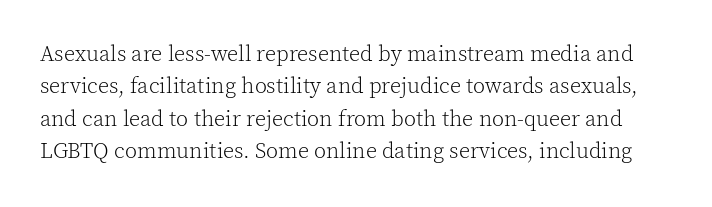
Q: Is the text bold? A: No.
Q: Is the text italic (slanted)? A: No, it is upright.
Q: Is the text underlined? A: No.
Q: Is the spacing between letters normal or unusually wide? A: Normal.
Q: Is the spacing between lines tight, normal or loose? A: Normal.
